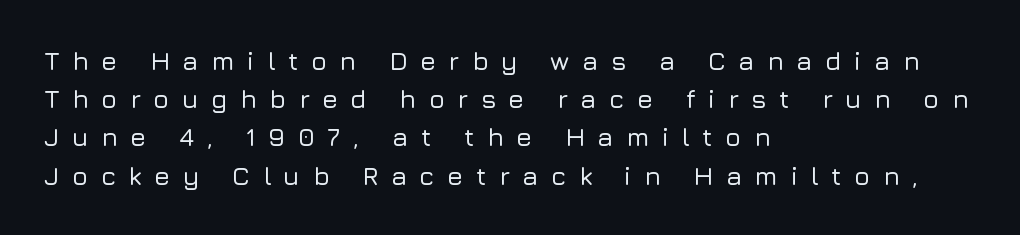
Q: Is the text italic (slanted)? A: No, it is upright.
Q: Is the text underlined? A: No.
Q: How is the paragraph aligned? A: Left-aligned.
Q: Is the spacing between letters normal or unusually wide? A: Unusually wide.
Q: Is the spacing between lines tight, normal or loose? A: Normal.
